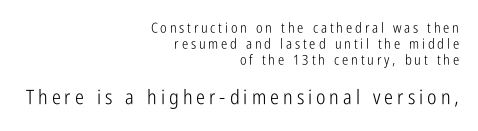
{"italic": "no", "bold": "no", "underline": "no", "align": "right", "line_spacing_ratio": 1.16, "letter_spacing": "wide", "letter_spacing_em": 0.2, "larger_block": "second", "size_ratio": 1.43, "glyph_px": 20}
